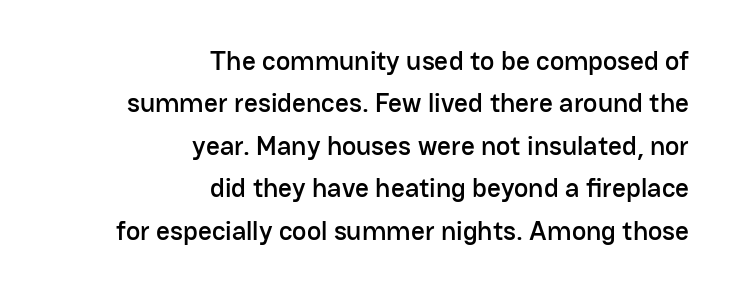
The rag falls on the left side of this text block. The vertical gap from one line to the next is medium. Nobody touched the tracking dial on this one. Clear beneath every line of the passage. Do the letters lean? They stand straight.
